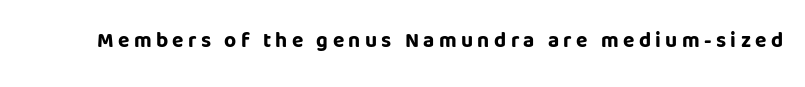
Q: Is the text bold? A: Yes.
Q: Is the text italic (slanted)? A: No, it is upright.
Q: Is the text underlined? A: No.
Q: Is the spacing between letters normal or unusually wide? A: Unusually wide.
